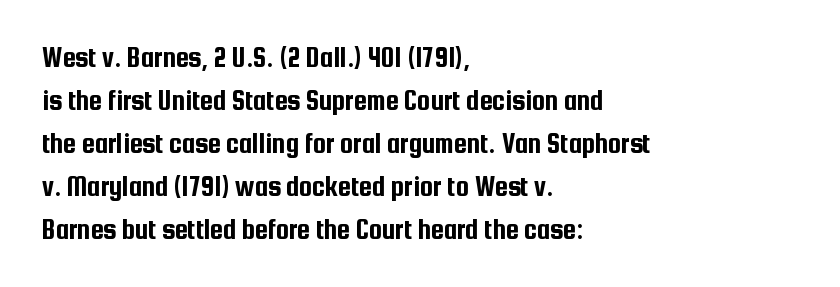
Q: Is the text italic (slanted)? A: No, it is upright.
Q: Is the typeface a serif or a sans-serif typeface? A: Sans-serif.
Q: Is the text underlined? A: No.
Q: How is the paragraph aligned? A: Left-aligned.
Q: Is the spacing between letters normal or unusually wide? A: Normal.
Q: Is the spacing between lines tight, normal or loose? A: Normal.
Q: Width (condensed, normal, or wide)? A: Condensed.
Q: Stroke contrast? A: Low.
Q: x-height? A: Medium.
Q: Monospaced? A: No.
